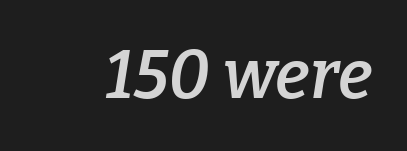
{"serif": "yes", "italic": "yes", "lean": "right", "slant_degrees": 9, "bold": "semi", "weight": "semibold", "width": "normal", "stroke_contrast": "low", "x_height": "medium", "monospaced": "no", "underline": "no", "letter_spacing": "normal", "letter_spacing_em": 0.0, "glyph_px": 67}
